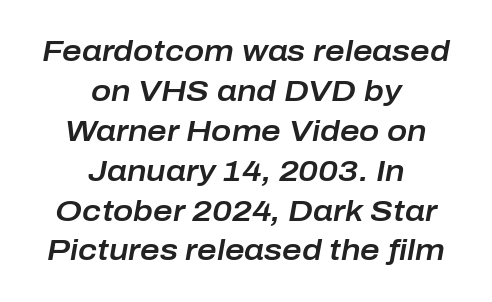
Q: Is the text italic (slanted)? A: Yes, it leans right by about 10 degrees.
Q: Is the text underlined? A: No.
Q: How is the paragraph aligned? A: Centered.
Q: Is the spacing between letters normal or unusually wide? A: Normal.
Q: Is the spacing between lines tight, normal or loose? A: Normal.
Q: Width (condensed, normal, or wide)? A: Normal.
Q: Stroke contrast? A: Low.
Q: x-height? A: Medium.
Q: Monospaced? A: No.
